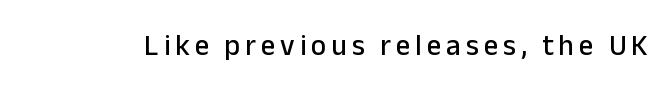
{"serif": "no", "italic": "no", "width": "normal", "stroke_contrast": "low", "x_height": "medium", "monospaced": "no", "underline": "no", "glyph_px": 29}
